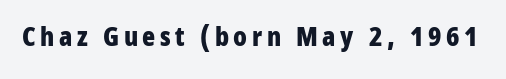
Q: Is the text bold? A: Yes.
Q: Is the text italic (slanted)? A: No, it is upright.
Q: Is the text underlined? A: No.
